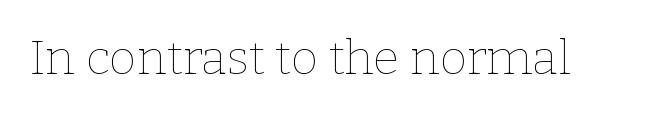
{"italic": "no", "bold": "no", "weight": "thin", "width": "normal", "stroke_contrast": "low", "x_height": "medium", "monospaced": "no", "underline": "no", "letter_spacing": "normal", "letter_spacing_em": 0.0, "glyph_px": 48}
